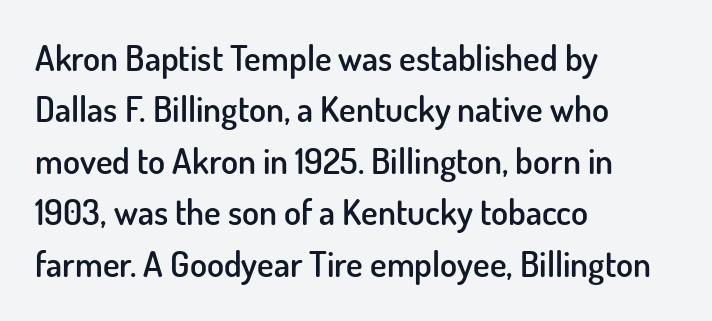
Q: Is the text bold? A: Semi-bold.
Q: Is the text italic (slanted)? A: No, it is upright.
Q: Is the typeface a serif or a sans-serif typeface? A: Sans-serif.
Q: Is the text underlined? A: No.
Q: How is the paragraph aligned? A: Left-aligned.
Q: Is the spacing between letters normal or unusually wide? A: Normal.
Q: Is the spacing between lines tight, normal or loose? A: Normal.
Q: Width (condensed, normal, or wide)? A: Normal.
Q: Stroke contrast? A: Low.
Q: x-height? A: Small.
Q: Monospaced? A: No.
